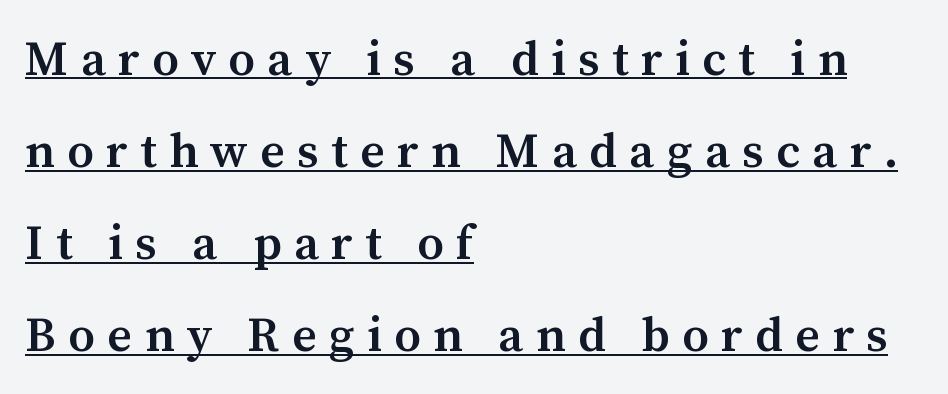
The image shows 48 px semibold serif type, upright; set left-aligned, loose line spacing (1.92x), unusually wide letter spacing (+0.26 em), underlined; medium stroke contrast and a medium x-height.
